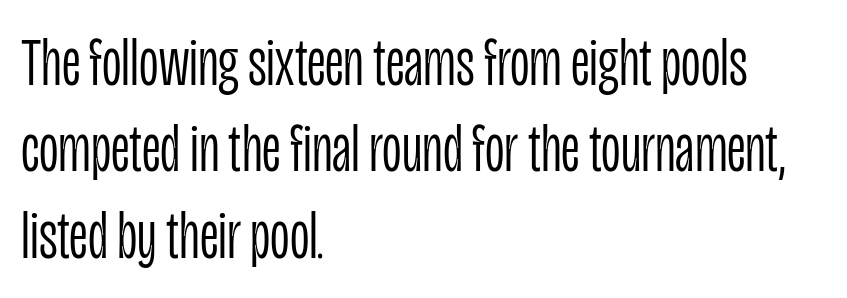
Q: Is the text bold? A: No.
Q: Is the text italic (slanted)? A: No, it is upright.
Q: Is the typeface a serif or a sans-serif typeface? A: Sans-serif.
Q: Is the text underlined? A: No.
Q: How is the paragraph aligned? A: Left-aligned.
Q: Is the spacing between letters normal or unusually wide? A: Normal.
Q: Is the spacing between lines tight, normal or loose? A: Normal.
Q: Width (condensed, normal, or wide)? A: Condensed.
Q: Stroke contrast? A: Low.
Q: x-height? A: Large.
Q: Monospaced? A: No.
